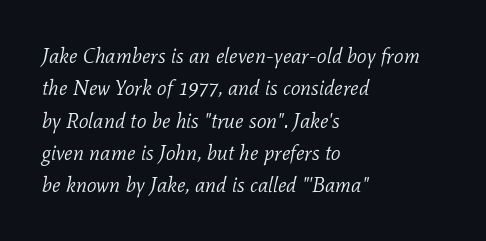
{"italic": "yes", "lean": "right", "slant_degrees": 11, "bold": "no", "underline": "no", "align": "left", "line_spacing": "normal", "line_spacing_ratio": 1.54, "letter_spacing": "normal", "letter_spacing_em": 0.0, "glyph_px": 21}
